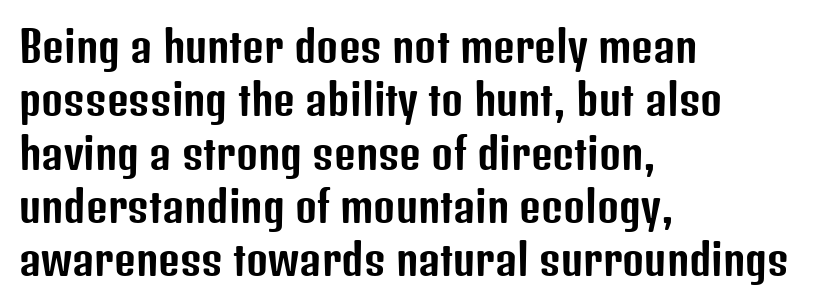
Q: Is the text italic (slanted)? A: No, it is upright.
Q: Is the typeface a serif or a sans-serif typeface? A: Sans-serif.
Q: Is the text underlined? A: No.
Q: How is the paragraph aligned? A: Left-aligned.
Q: Is the spacing between letters normal or unusually wide? A: Normal.
Q: Is the spacing between lines tight, normal or loose? A: Normal.
Q: Width (condensed, normal, or wide)? A: Condensed.
Q: Stroke contrast? A: Low.
Q: x-height? A: Medium.
Q: Monospaced? A: No.
